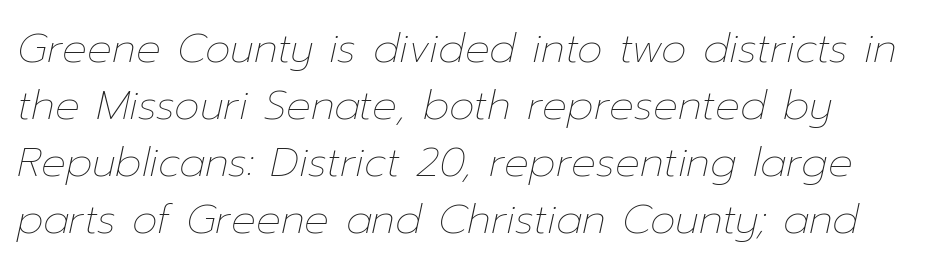
Q: Is the text bold? A: No.
Q: Is the text italic (slanted)? A: Yes, it leans right by about 12 degrees.
Q: Is the text underlined? A: No.
Q: How is the paragraph aligned? A: Left-aligned.
Q: Is the spacing between letters normal or unusually wide? A: Normal.
Q: Is the spacing between lines tight, normal or loose? A: Normal.
Q: Width (condensed, normal, or wide)? A: Normal.
Q: Stroke contrast? A: Low.
Q: x-height? A: Medium.
Q: Monospaced? A: No.
